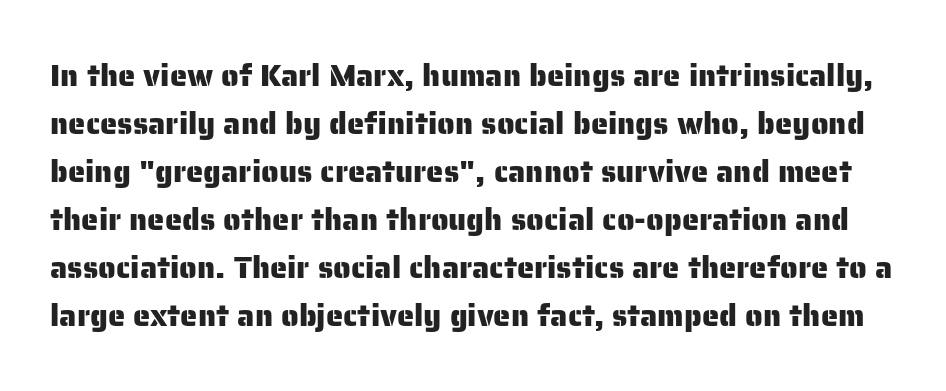
Beneath every word, the page is bare. The letters carry no serifs — their stems end cleanly without finishing strokes. The type sits square on the baseline with zero lean. The face used here is rendered with its standard letterfit. Does the leading feel generous? No, just average. The letters advance in unequal steps, a hallmark of proportional type.
